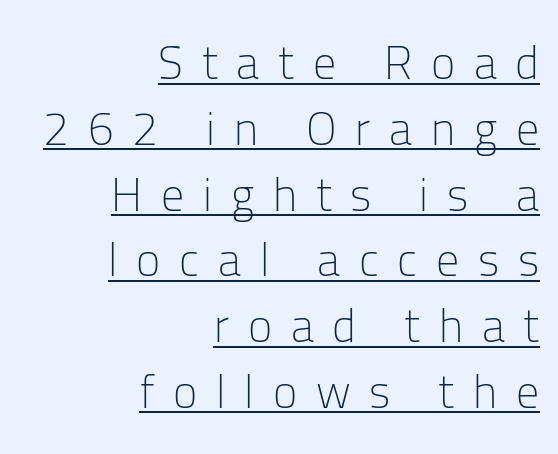
{"serif": "no", "italic": "no", "bold": "no", "weight": "light", "width": "normal", "stroke_contrast": "low", "x_height": "medium", "monospaced": "no", "underline": "yes", "align": "right", "line_spacing": "normal", "line_spacing_ratio": 1.43, "letter_spacing": "wide", "letter_spacing_em": 0.41, "glyph_px": 46}
